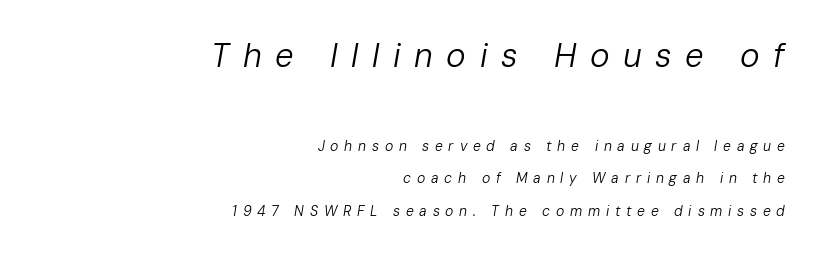
Q: Is the text bold? A: No.
Q: Is the text italic (slanted)? A: Yes, it leans right by about 10 degrees.
Q: Is the text underlined? A: No.
Q: How is the paragraph aligned? A: Right-aligned.
Q: Is the spacing between letters normal or unusually wide? A: Unusually wide.
Q: Is the spacing between lines tight, normal or loose? A: Loose.
Q: Which block of text is set in a larger size, the first (top) or the second (bottom)? A: The first (top) one.
Q: Width (condensed, normal, or wide)? A: Normal.
Q: Stroke contrast? A: Low.
Q: x-height? A: Medium.
Q: Monospaced? A: No.
